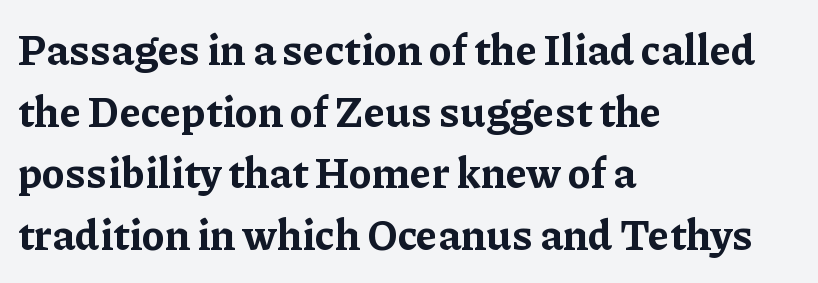
The lines are quadded left. The letters stand straight up with perfectly vertical stems. To sum up the face: it has serifs. Do the characters align in a grid? No, the font is proportional. Default kerning and tracking; the words read as compact shapes. On the weight axis this lands at bold, roughly 700.
